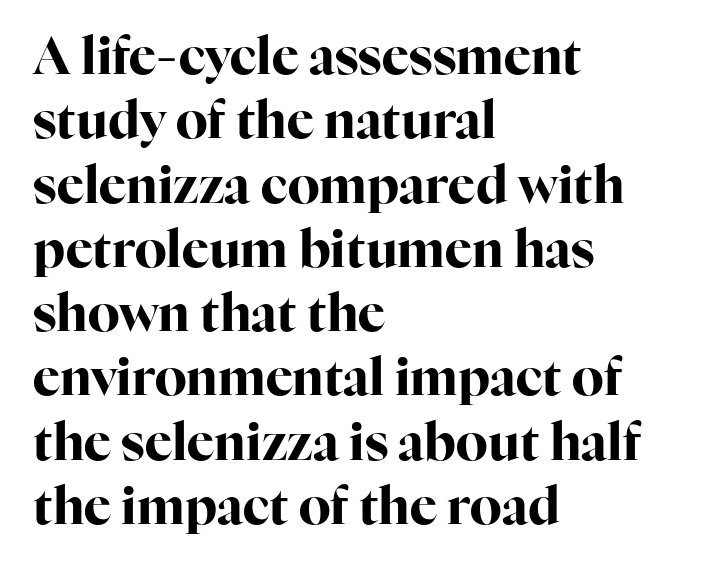
{"serif": "yes", "italic": "no", "bold": "yes", "weight": "bold", "width": "normal", "stroke_contrast": "high", "x_height": "medium", "monospaced": "no", "underline": "no", "align": "left", "line_spacing": "normal", "line_spacing_ratio": 1.26, "letter_spacing": "normal", "letter_spacing_em": 0.0, "glyph_px": 51}
